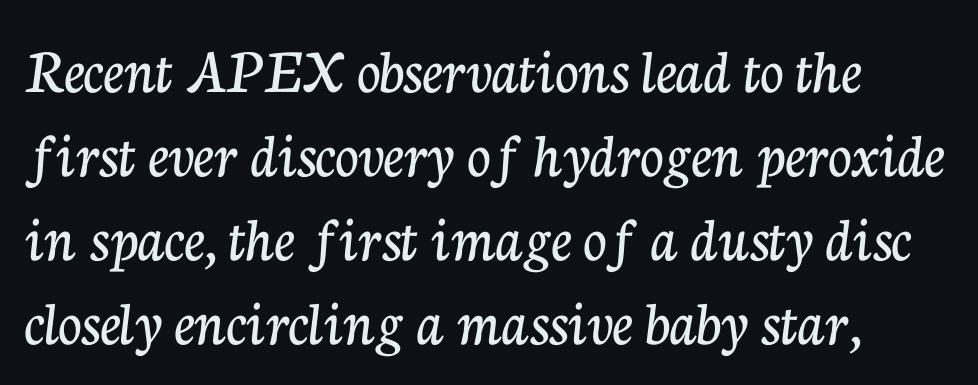
Old-style or modern, the face here clearly has serifs. Plain, unruled lines of type. Here the designer chose a conventional face with non-uniform glyph widths. Honestly, the row spacing looks completely unremarkable. Default kerning and tracking; the words read as compact shapes.
